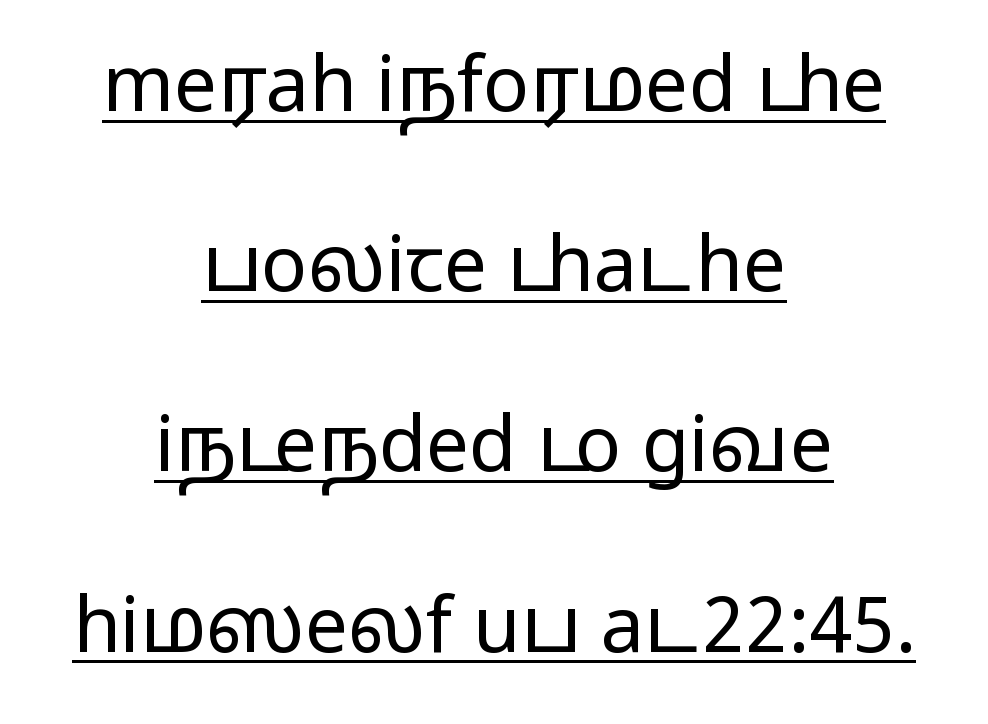
Q: Is the text bold? A: No.
Q: Is the text italic (slanted)? A: No, it is upright.
Q: Is the typeface a serif or a sans-serif typeface? A: Sans-serif.
Q: Is the text underlined? A: Yes.
Q: How is the paragraph aligned? A: Centered.
Q: Is the spacing between letters normal or unusually wide? A: Normal.
Q: Is the spacing between lines tight, normal or loose? A: Loose.
Q: Width (condensed, normal, or wide)? A: Wide.
Q: Stroke contrast? A: Low.
Q: x-height? A: Medium.
Q: Monospaced? A: No.
